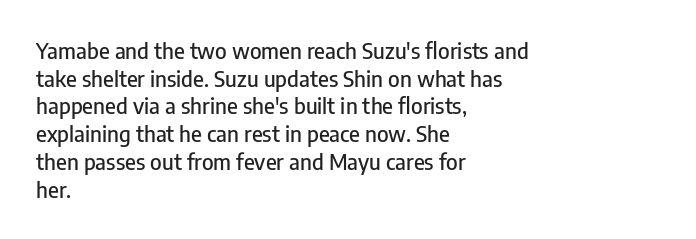
{"italic": "no", "underline": "no", "align": "left", "line_spacing": "normal", "line_spacing_ratio": 1.26, "letter_spacing": "normal", "letter_spacing_em": 0.0, "glyph_px": 22}
